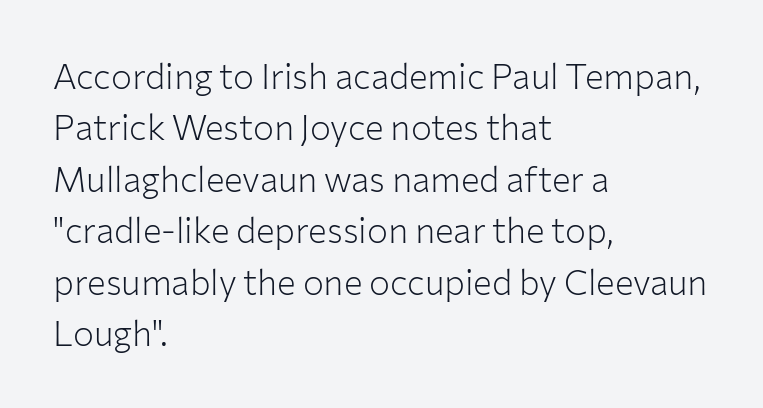
The letters advance in unequal steps, a hallmark of proportional type. These lines are set flush left with a ragged right edge. A typesetter would mark this as roman, not italic. What's the leading like? Ordinary, nothing unusual. Stems and bowls with no extra thickness — not bold.
